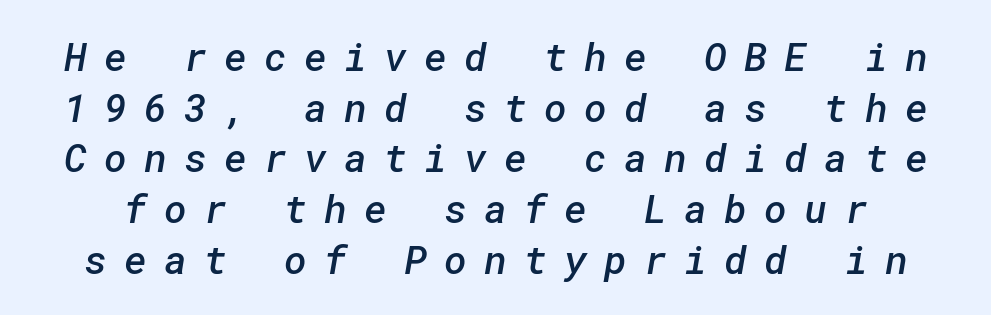
{"serif": "no", "bold": "semi", "weight": "semibold", "width": "normal", "stroke_contrast": "low", "x_height": "medium", "underline": "no", "line_spacing": "normal", "line_spacing_ratio": 1.3, "letter_spacing": "wide", "letter_spacing_em": 0.44, "glyph_px": 39}
